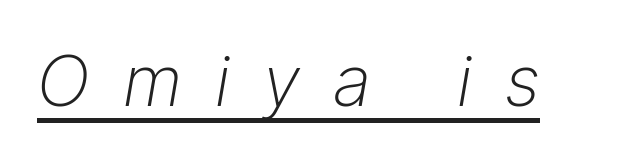
{"italic": "yes", "lean": "right", "slant_degrees": 9, "bold": "no", "weight": "light", "width": "normal", "stroke_contrast": "low", "x_height": "medium", "monospaced": "no", "underline": "yes", "letter_spacing": "wide", "letter_spacing_em": 0.47, "glyph_px": 71}
